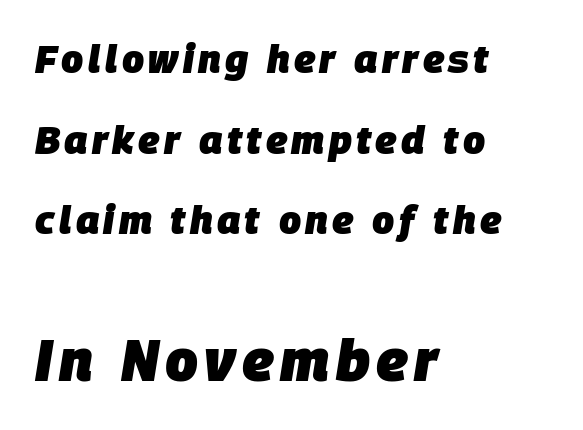
Q: Is the text bold? A: Yes.
Q: Is the text italic (slanted)? A: Yes, it leans right by about 9 degrees.
Q: Is the text underlined? A: No.
Q: How is the paragraph aligned? A: Left-aligned.
Q: Is the spacing between lines tight, normal or loose? A: Loose.
Q: Which block of text is set in a larger size, the first (top) or the second (bottom)? A: The second (bottom) one.
Q: Width (condensed, normal, or wide)? A: Normal.
Q: Stroke contrast? A: Low.
Q: x-height? A: Large.
Q: Monospaced? A: No.
